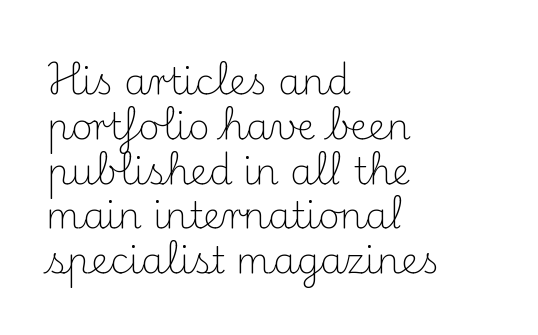
Q: Is the text bold? A: No.
Q: Is the text italic (slanted)? A: No, it is upright.
Q: Is the typeface a serif or a sans-serif typeface? A: Serif.
Q: Is the text underlined? A: No.
Q: How is the paragraph aligned? A: Left-aligned.
Q: Is the spacing between letters normal or unusually wide? A: Normal.
Q: Width (condensed, normal, or wide)? A: Normal.
Q: Stroke contrast? A: Medium.
Q: x-height? A: Small.
Q: Monospaced? A: No.
